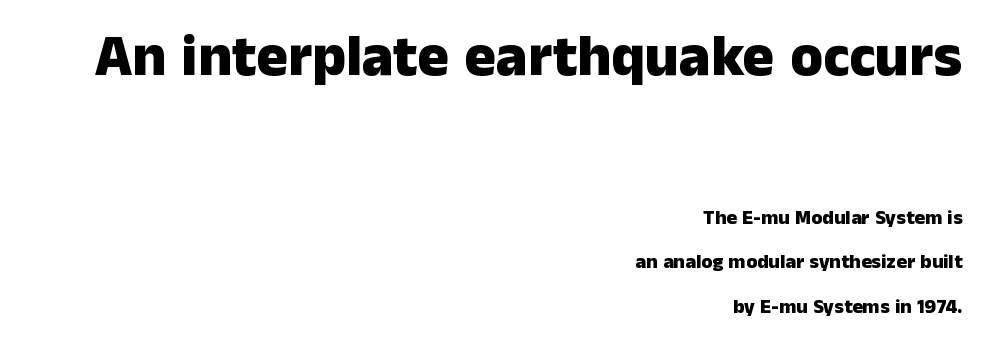
The initial chunk of copy outweighs the following chunk in type size. The typesetting leans heavy: a genuine bold. The baseline area is clear. Is there any slant? The stems are plumb. The letters carry no serifs — their stems end cleanly without finishing strokes. The lines are spread far apart with generous leading.
